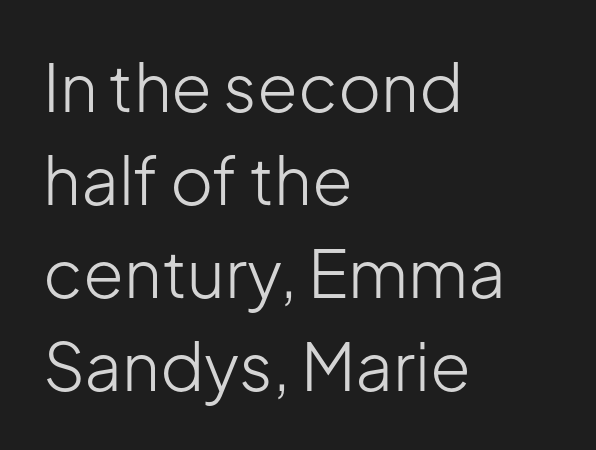
The image shows 66 px light sans-serif type, upright; set left-aligned, normal line spacing (1.41x), normal letter spacing, not underlined; low stroke contrast and a medium x-height.
